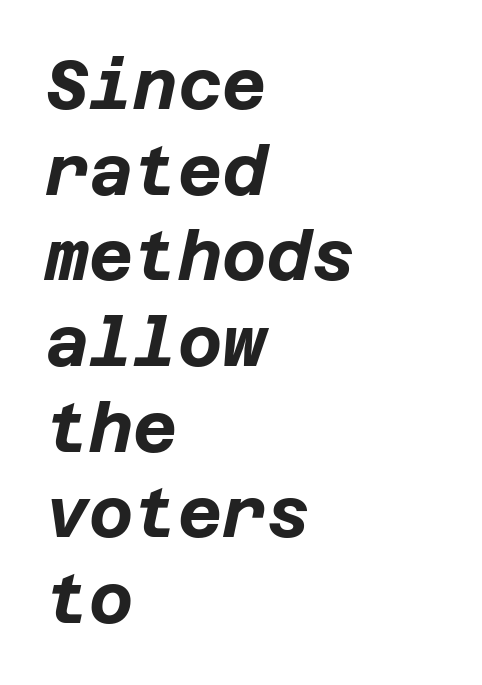
{"italic": "yes", "lean": "right", "slant_degrees": 12, "bold": "yes", "weight": "bold", "width": "normal", "stroke_contrast": "low", "x_height": "large", "underline": "no", "align": "left", "line_spacing": "normal", "line_spacing_ratio": 1.26, "letter_spacing": "normal", "letter_spacing_em": 0.0, "glyph_px": 68}
